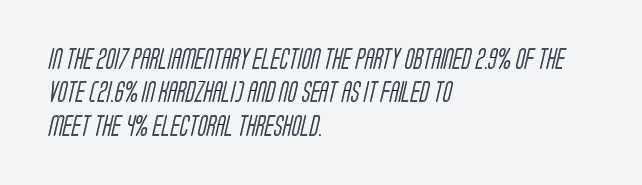
Q: Is the text underlined? A: No.
Q: How is the paragraph aligned? A: Left-aligned.
Q: Is the spacing between letters normal or unusually wide? A: Normal.
Q: Is the spacing between lines tight, normal or loose? A: Normal.
